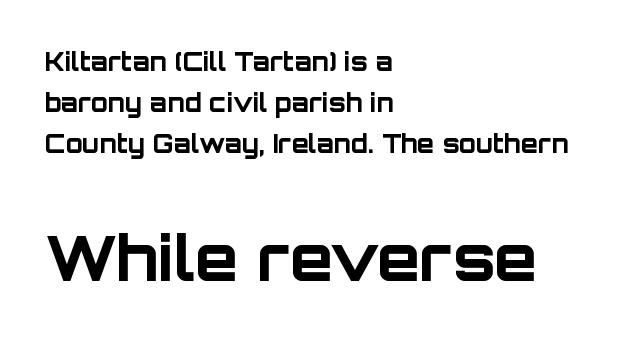
Q: Is the text bold? A: Yes.
Q: Is the text italic (slanted)? A: No, it is upright.
Q: Is the typeface a serif or a sans-serif typeface? A: Sans-serif.
Q: Is the text underlined? A: No.
Q: How is the paragraph aligned? A: Left-aligned.
Q: Is the spacing between letters normal or unusually wide? A: Normal.
Q: Is the spacing between lines tight, normal or loose? A: Normal.
Q: Which block of text is set in a larger size, the first (top) or the second (bottom)? A: The second (bottom) one.
Q: Width (condensed, normal, or wide)? A: Normal.
Q: Stroke contrast? A: Low.
Q: x-height? A: Large.
Q: Monospaced? A: No.
